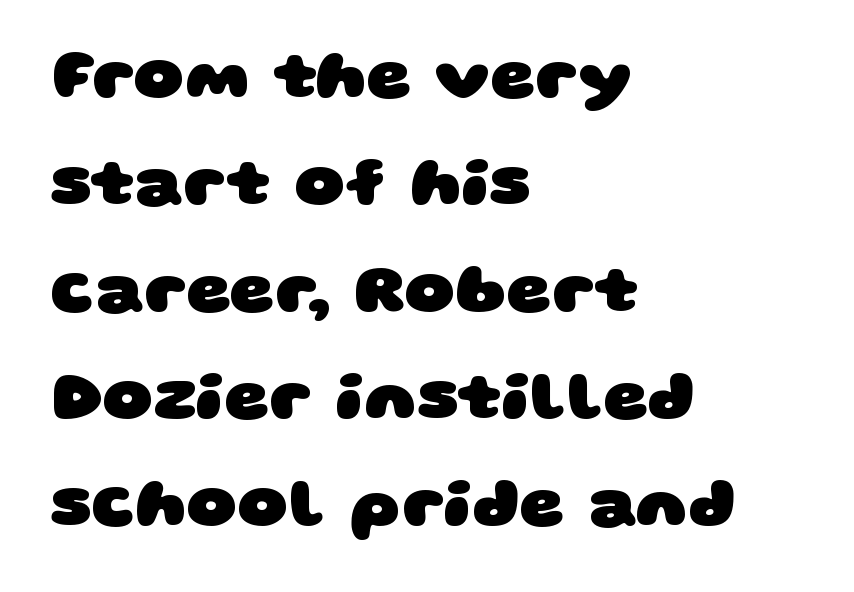
Q: Is the text bold? A: Yes.
Q: Is the typeface a serif or a sans-serif typeface? A: Sans-serif.
Q: Is the text underlined? A: No.
Q: How is the paragraph aligned? A: Left-aligned.
Q: Is the spacing between letters normal or unusually wide? A: Normal.
Q: Is the spacing between lines tight, normal or loose? A: Normal.
Q: Width (condensed, normal, or wide)? A: Wide.
Q: Stroke contrast? A: Low.
Q: x-height? A: Large.
Q: Monospaced? A: No.
